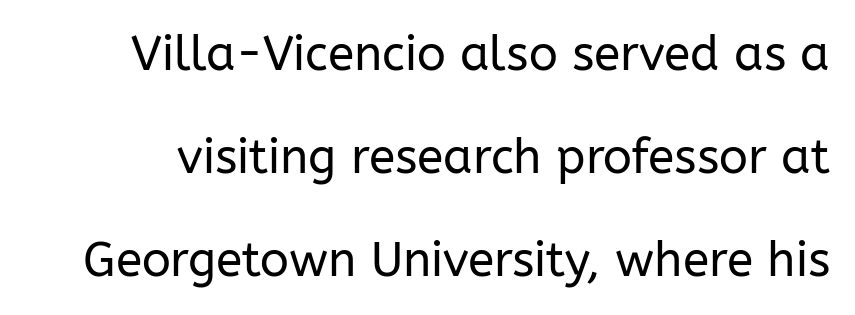
Q: Is the text bold? A: No.
Q: Is the text italic (slanted)? A: No, it is upright.
Q: Is the typeface a serif or a sans-serif typeface? A: Sans-serif.
Q: Is the text underlined? A: No.
Q: Is the spacing between letters normal or unusually wide? A: Normal.
Q: Is the spacing between lines tight, normal or loose? A: Loose.
Q: Width (condensed, normal, or wide)? A: Normal.
Q: Stroke contrast? A: Low.
Q: x-height? A: Medium.
Q: Monospaced? A: No.
